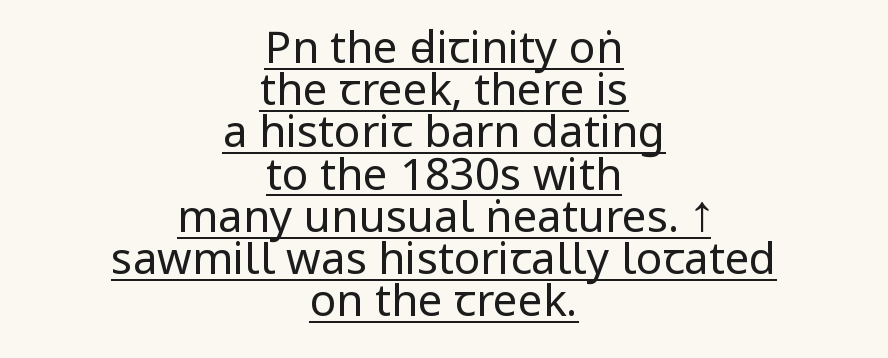
Is the type heavy? It reads as light-to-regular instead. The passage shown stacks its lines with hardly any gap. This sample has the flowing, uneven cadence of proportional lettering. Each word holds together tightly as a unit, with standard inter-letter gaps. Leftover space on each line is divided equally before and after the words.
